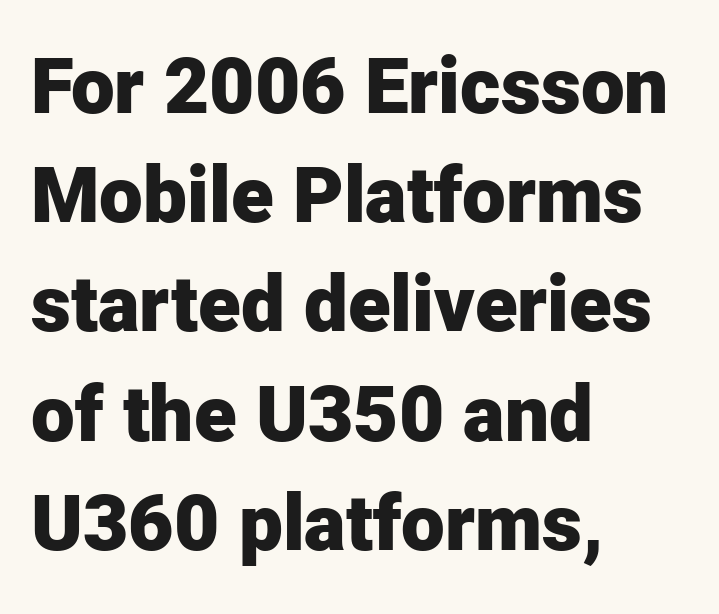
Q: Is the text bold? A: Yes.
Q: Is the text italic (slanted)? A: No, it is upright.
Q: Is the typeface a serif or a sans-serif typeface? A: Sans-serif.
Q: Is the text underlined? A: No.
Q: How is the paragraph aligned? A: Left-aligned.
Q: Is the spacing between letters normal or unusually wide? A: Normal.
Q: Is the spacing between lines tight, normal or loose? A: Normal.
Q: Width (condensed, normal, or wide)? A: Normal.
Q: Stroke contrast? A: Low.
Q: x-height? A: Medium.
Q: Monospaced? A: No.
